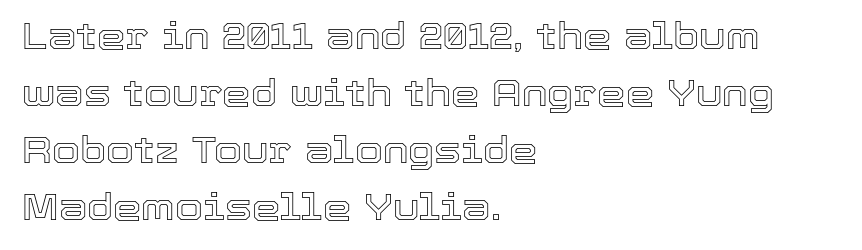
Each letter keeps its own natural width here, so spacing adapts to shape. If you drew a line through each stem, it would be perfectly vertical. These lines stack with their left ends in a neat column. The zone under the glyphs is completely vacant. Inter-character spacing is left at the font's built-in metrics. The passage shown stacks its lines at a standard gap.
